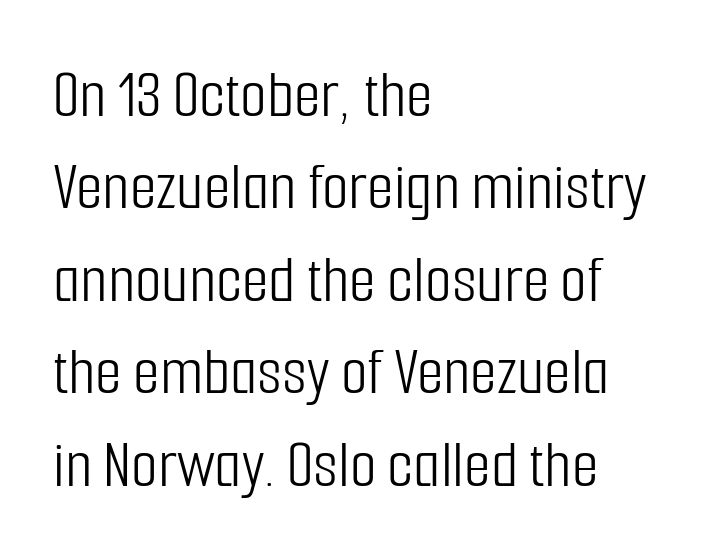
Serif or sans? Sans — the stroke terminals are bare. These lines are rendered in a variable-pitch font. Plain, unruled lines of type. The compositor pushed each line to the left boundary. The leading is moderate, giving the passage an even texture.
